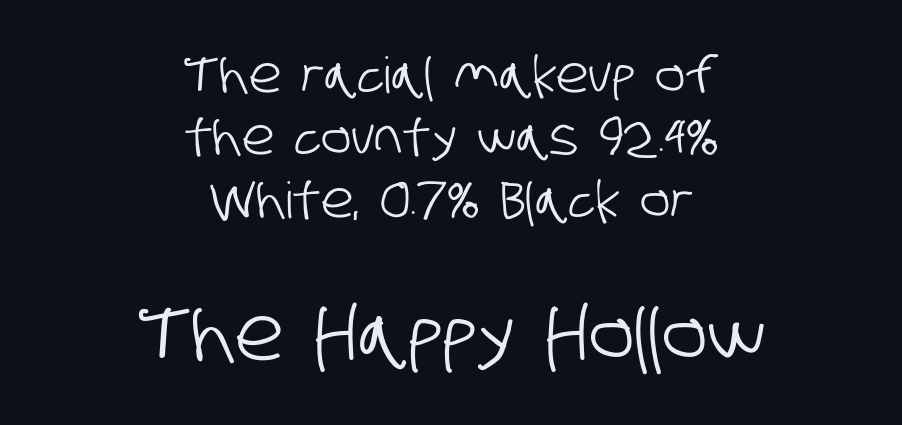
Only glyphs here, with clear space below each row. These two chunks differ in scale, with the bottom chunk taking the larger measure. A centered setting, common on invitations and titles, is used for this passage. What stands out about the letter spacing? Nothing — it is the standard amount. Look at the bottom of the vertical strokes: they stop flat, with no serifs. How would I describe the line gaps? Plain and ordinary.
